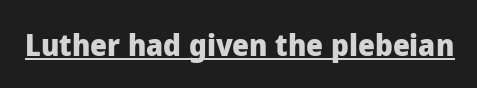
The image shows 30 px heavy sans-serif type, upright; set normal letter spacing, underlined; low stroke contrast and a medium x-height.
